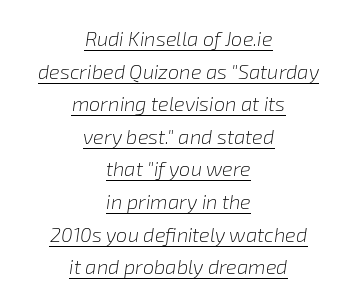
{"italic": "yes", "lean": "right", "slant_degrees": 8, "bold": "no", "underline": "yes", "align": "center", "line_spacing": "normal", "line_spacing_ratio": 1.63, "letter_spacing": "normal", "letter_spacing_em": 0.0, "glyph_px": 20}
